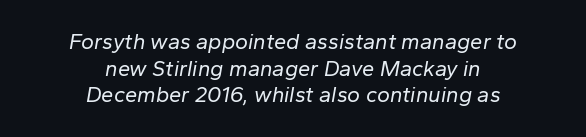
The image shows 22 px text type, italic (leaning right); set centered, line spacing 1.21x, normal letter spacing, not underlined.
